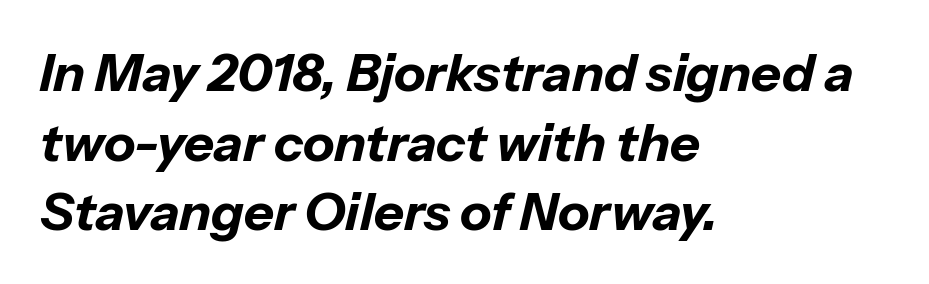
{"italic": "yes", "lean": "right", "slant_degrees": 13, "bold": "yes", "weight": "bold", "width": "normal", "stroke_contrast": "low", "x_height": "medium", "monospaced": "no", "underline": "no", "align": "left", "line_spacing": "normal", "line_spacing_ratio": 1.34, "letter_spacing": "normal", "letter_spacing_em": 0.0, "glyph_px": 52}
